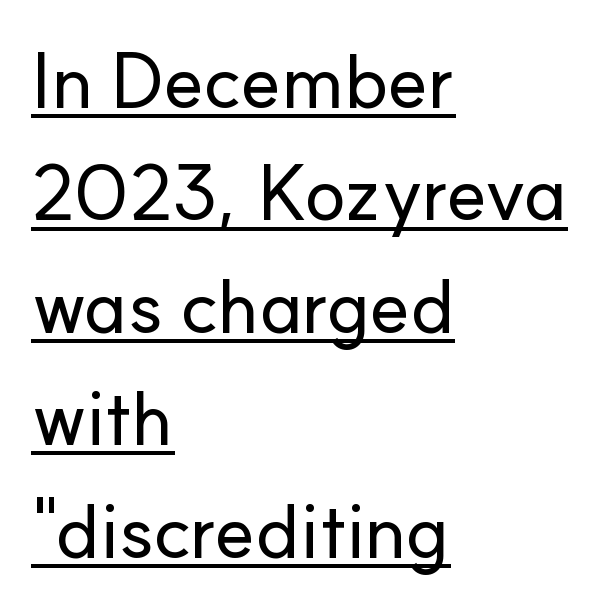
Q: Is the text italic (slanted)? A: No, it is upright.
Q: Is the typeface a serif or a sans-serif typeface? A: Sans-serif.
Q: Is the text underlined? A: Yes.
Q: How is the paragraph aligned? A: Left-aligned.
Q: Is the spacing between letters normal or unusually wide? A: Normal.
Q: Is the spacing between lines tight, normal or loose? A: Normal.
Q: Width (condensed, normal, or wide)? A: Normal.
Q: Stroke contrast? A: Low.
Q: x-height? A: Small.
Q: Monospaced? A: No.
